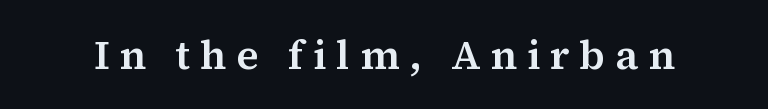
The image shows 41 px serif type, upright; set unusually wide letter spacing (+0.24 em), not underlined; medium stroke contrast and a medium x-height.
